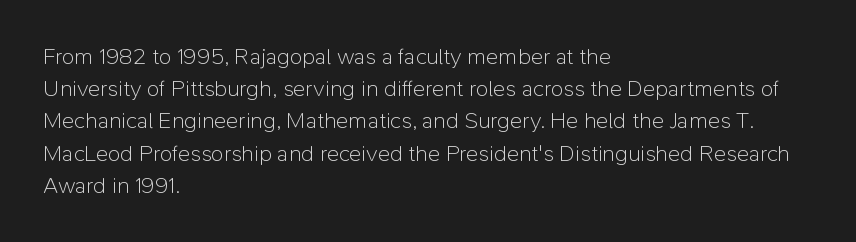
Regarding leading, the lines here are spaced in the standard way. The setting favours the left margin, as ordinary paragraphs usually do. The typeface has the unassuming heft of standard copy or less. The tracking reads as untouched default to a designer's eye. Type without underlining. Vertical strokes here are truly vertical.
